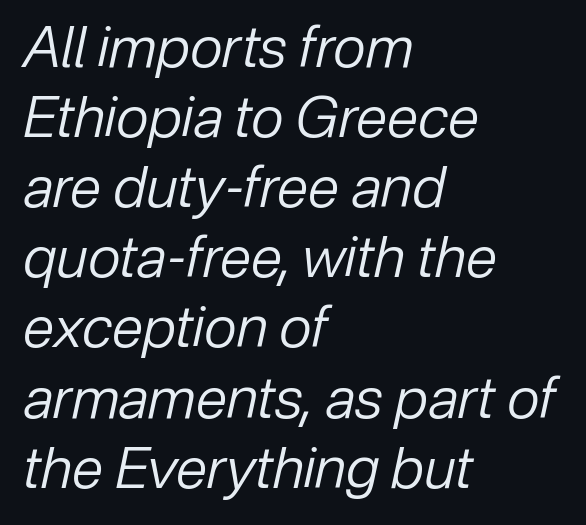
The image shows 57 px regular-weight type, italic (leaning right); set left-aligned, line spacing 1.23x, normal letter spacing, not underlined; low stroke contrast and a medium x-height.
